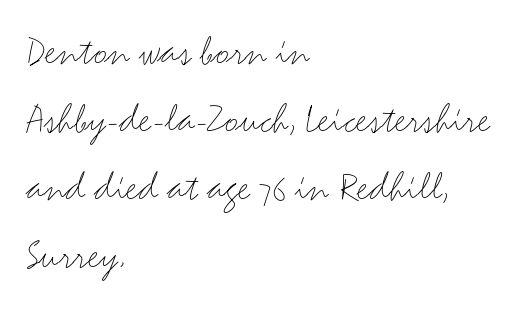
The area under the type is left untouched. Vertical stems look standard width or narrower in stroke. You can tell from the bare stems that sans-serif type was used. This sample is left-justified, so line endings fall wherever the words run out. Do the characters align in a grid? No, the font is proportional.
